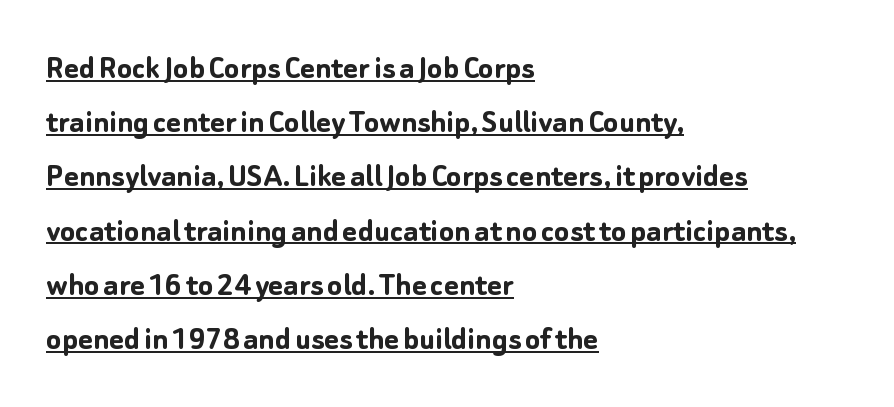
Q: Is the text bold? A: Yes.
Q: Is the text italic (slanted)? A: No, it is upright.
Q: Is the typeface a serif or a sans-serif typeface? A: Sans-serif.
Q: Is the text underlined? A: Yes.
Q: How is the paragraph aligned? A: Left-aligned.
Q: Is the spacing between letters normal or unusually wide? A: Normal.
Q: Is the spacing between lines tight, normal or loose? A: Normal.
Q: Width (condensed, normal, or wide)? A: Normal.
Q: Stroke contrast? A: Low.
Q: x-height? A: Medium.
Q: Monospaced? A: No.
